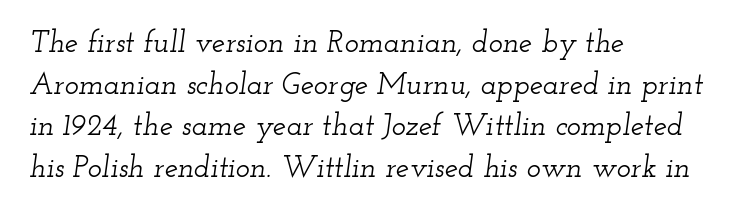
The image shows 30 px wide serif type, italic (leaning right); set left-aligned, normal line spacing (1.39x), normal letter spacing, not underlined; low stroke contrast and a small x-height.
